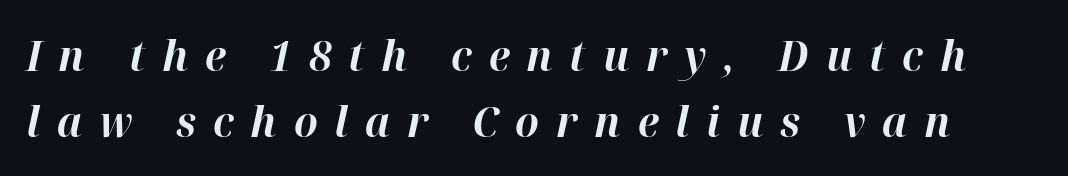
An italicized treatment has been applied to the whole sample. Type without underlining. You could not count columns in this text — the font is proportionally spaced. Substantial extra tracking has been applied to these lines. Vertically, the passage feels balanced, rows spaced as you'd expect. Pretty heavy lettering here — definitely bold.
